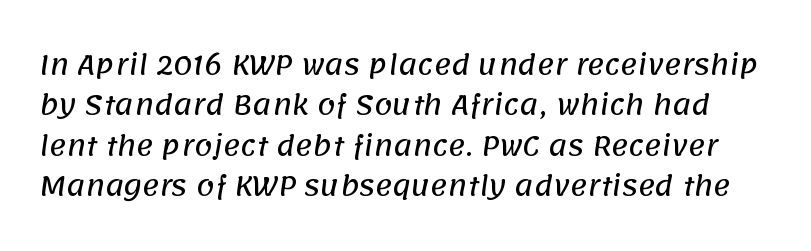
{"underline": "no", "line_spacing": "normal", "line_spacing_ratio": 1.55, "letter_spacing": "normal", "letter_spacing_em": 0.0, "glyph_px": 26}
